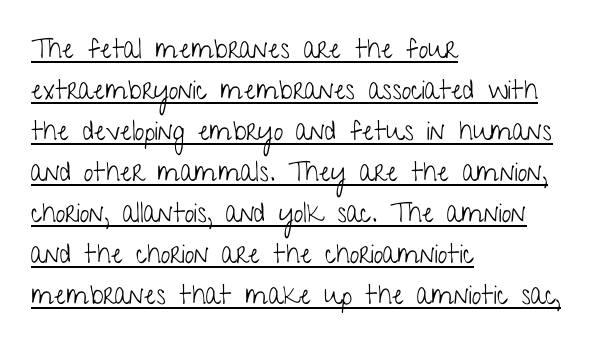
Q: Is the text bold? A: No.
Q: Is the text italic (slanted)? A: No, it is upright.
Q: Is the text underlined? A: Yes.
Q: How is the paragraph aligned? A: Left-aligned.
Q: Is the spacing between letters normal or unusually wide? A: Normal.
Q: Is the spacing between lines tight, normal or loose? A: Normal.
